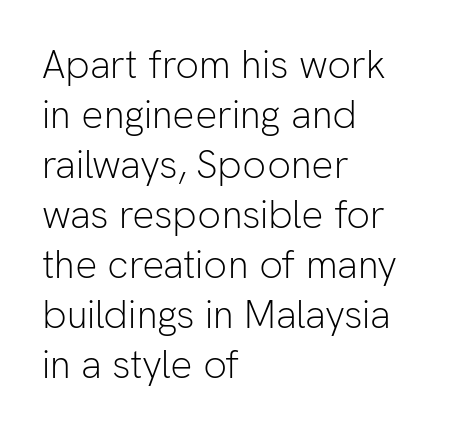
Stroke mass is kept to a normal reading level or below. Nothing sits at the stroke ends, so this counts as sans-serif. Horizontally, the lines are justified to the leading edge only. The area under the type is left untouched.
